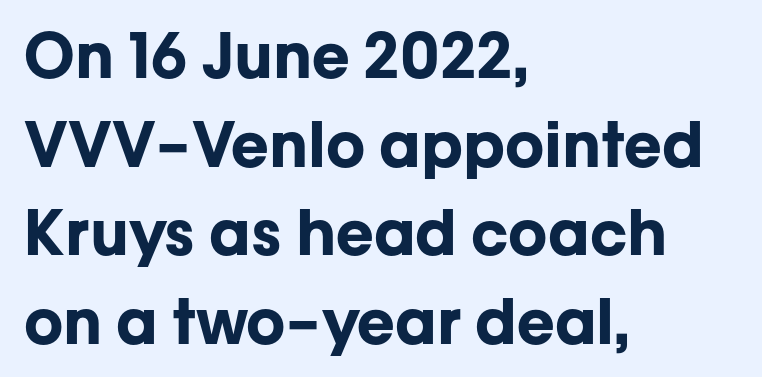
Q: Is the text bold? A: Yes.
Q: Is the text italic (slanted)? A: No, it is upright.
Q: Is the typeface a serif or a sans-serif typeface? A: Sans-serif.
Q: Is the text underlined? A: No.
Q: How is the paragraph aligned? A: Left-aligned.
Q: Is the spacing between letters normal or unusually wide? A: Normal.
Q: Is the spacing between lines tight, normal or loose? A: Normal.
Q: Width (condensed, normal, or wide)? A: Normal.
Q: Stroke contrast? A: Low.
Q: x-height? A: Medium.
Q: Monospaced? A: No.
